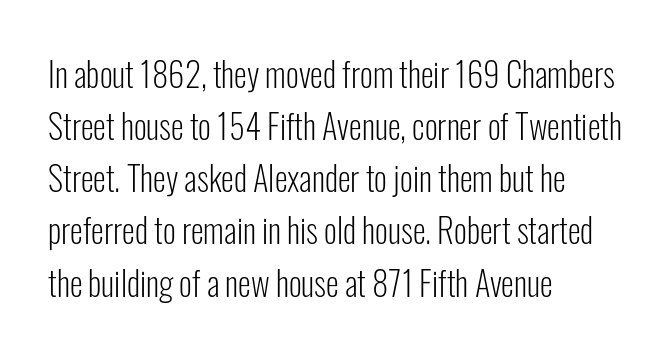
Q: Is the text bold? A: No.
Q: Is the text italic (slanted)? A: No, it is upright.
Q: Is the typeface a serif or a sans-serif typeface? A: Sans-serif.
Q: Is the text underlined? A: No.
Q: How is the paragraph aligned? A: Left-aligned.
Q: Is the spacing between letters normal or unusually wide? A: Normal.
Q: Is the spacing between lines tight, normal or loose? A: Normal.
Q: Width (condensed, normal, or wide)? A: Condensed.
Q: Stroke contrast? A: Low.
Q: x-height? A: Medium.
Q: Monospaced? A: No.
